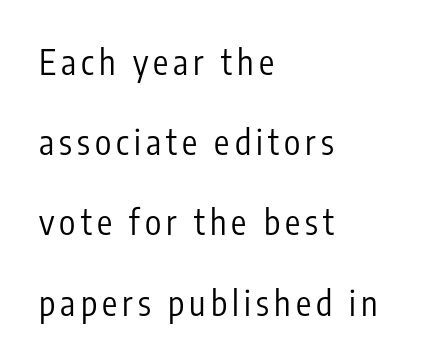
Spacing verdict: proportional, widths tailored to each character. The leading is generous, giving the passage an open texture. Serifs: no, the terminals of the letterforms are clean. Beneath every word, the page is bare. The lines in this sample share a left origin and differ only in where they stop. Weight class: somewhere from thin through regular.
